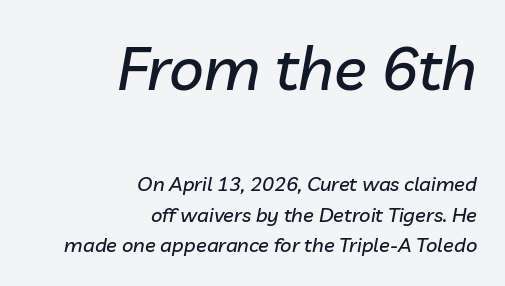
Reading down the column, the eye jumps a familiar distance to each next line. Compare the two chunks: the upper has the greater cap height. The baseline area is clear. Proportional: the letters do not fall into vertical columns. The gaps between neighbouring characters are ordinary and unremarkable.
